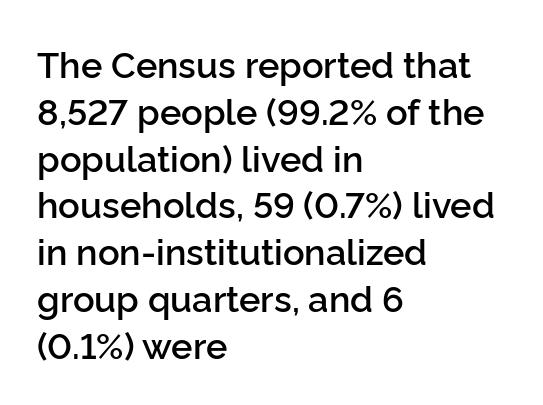
{"serif": "no", "italic": "no", "bold": "semi", "weight": "semibold", "width": "normal", "stroke_contrast": "low", "x_height": "medium", "monospaced": "no", "underline": "no", "align": "left", "line_spacing": "normal", "line_spacing_ratio": 1.3, "letter_spacing": "normal", "letter_spacing_em": 0.0, "glyph_px": 36}
